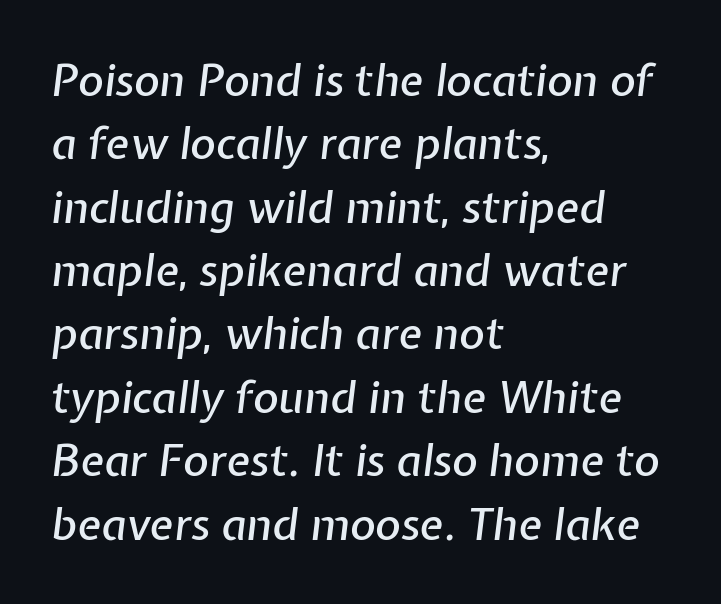
Q: Is the text italic (slanted)? A: Yes, it leans right by about 7 degrees.
Q: Is the text underlined? A: No.
Q: How is the paragraph aligned? A: Left-aligned.
Q: Is the spacing between letters normal or unusually wide? A: Normal.
Q: Is the spacing between lines tight, normal or loose? A: Normal.
Q: Width (condensed, normal, or wide)? A: Normal.
Q: Stroke contrast? A: Low.
Q: x-height? A: Medium.
Q: Monospaced? A: No.
